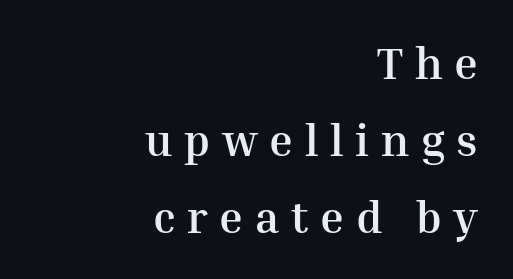
The face used here is seriffed, in the tradition of book romans. Where is the straight margin? On the right. Bare-footed words on every line. Letter spacing: wide. The specimen reads as upright at a glance. Is this a fixed-width face? No — the glyphs have proportional, varying widths.
